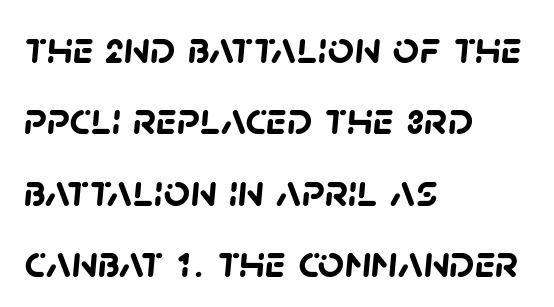
{"serif": "no", "bold": "yes", "weight": "semibold", "width": "normal", "stroke_contrast": "low", "x_height": "large", "monospaced": "no", "underline": "no", "align": "left", "line_spacing": "normal", "line_spacing_ratio": 1.55, "letter_spacing": "normal", "letter_spacing_em": 0.0, "glyph_px": 46}
